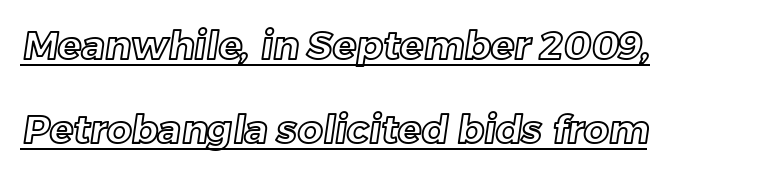
{"width": "normal", "x_height": "medium", "monospaced": "no", "underline": "yes", "align": "left", "line_spacing": "loose", "line_spacing_ratio": 2.15, "letter_spacing": "normal", "letter_spacing_em": 0.0, "glyph_px": 39}
